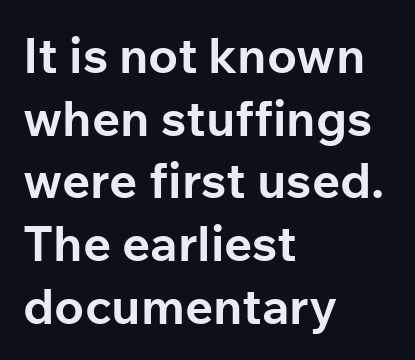
Q: Is the text bold? A: Yes.
Q: Is the text italic (slanted)? A: No, it is upright.
Q: Is the typeface a serif or a sans-serif typeface? A: Sans-serif.
Q: Is the text underlined? A: No.
Q: How is the paragraph aligned? A: Left-aligned.
Q: Is the spacing between letters normal or unusually wide? A: Normal.
Q: Is the spacing between lines tight, normal or loose? A: Normal.
Q: Width (condensed, normal, or wide)? A: Normal.
Q: Stroke contrast? A: Low.
Q: x-height? A: Medium.
Q: Monospaced? A: No.
